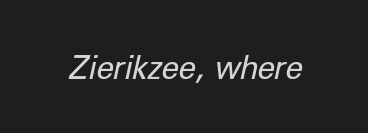
The image shows 32 px regular-weight type, italic (leaning right); set normal letter spacing, not underlined; low stroke contrast and a medium x-height.
